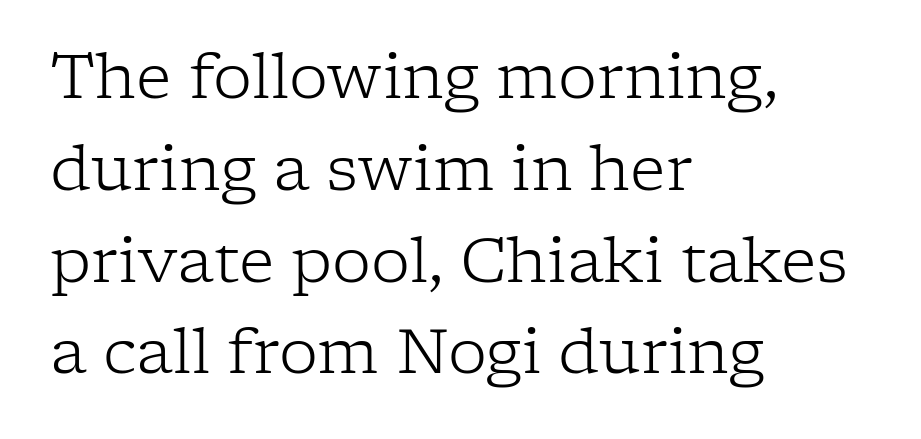
Q: Is the text bold? A: No.
Q: Is the text italic (slanted)? A: No, it is upright.
Q: Is the typeface a serif or a sans-serif typeface? A: Serif.
Q: Is the text underlined? A: No.
Q: How is the paragraph aligned? A: Left-aligned.
Q: Is the spacing between letters normal or unusually wide? A: Normal.
Q: Is the spacing between lines tight, normal or loose? A: Normal.
Q: Width (condensed, normal, or wide)? A: Normal.
Q: Stroke contrast? A: Low.
Q: x-height? A: Medium.
Q: Monospaced? A: No.
